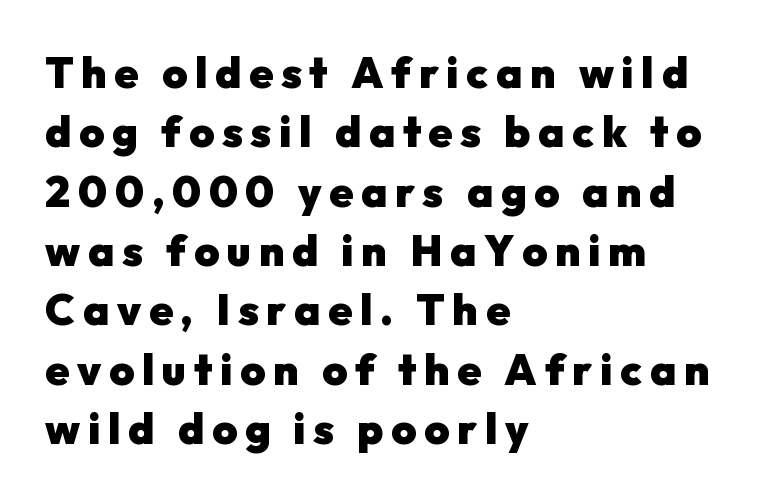
{"serif": "no", "italic": "no", "bold": "yes", "weight": "heavy", "width": "normal", "stroke_contrast": "low", "x_height": "medium", "monospaced": "no", "underline": "no", "align": "left", "line_spacing": "normal", "line_spacing_ratio": 1.38, "glyph_px": 43}
